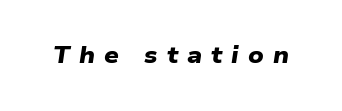
The image shows 23 px bold type; set unusually wide letter spacing (+0.39 em), not underlined.
